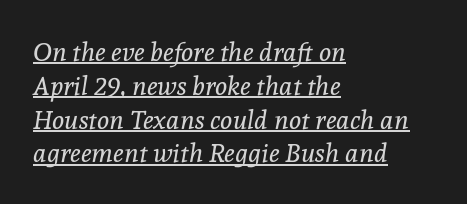
Q: Is the text bold? A: No.
Q: Is the text italic (slanted)? A: Yes, it leans right by about 8 degrees.
Q: Is the text underlined? A: Yes.
Q: How is the paragraph aligned? A: Left-aligned.
Q: Is the spacing between letters normal or unusually wide? A: Normal.
Q: Is the spacing between lines tight, normal or loose? A: Normal.
